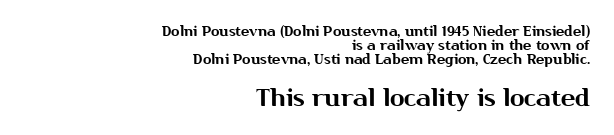
{"italic": "no", "underline": "no", "align": "right", "line_spacing": "tight", "line_spacing_ratio": 1.01, "letter_spacing": "normal", "letter_spacing_em": 0.0, "larger_block": "second", "size_ratio": 1.71, "glyph_px": 24}
